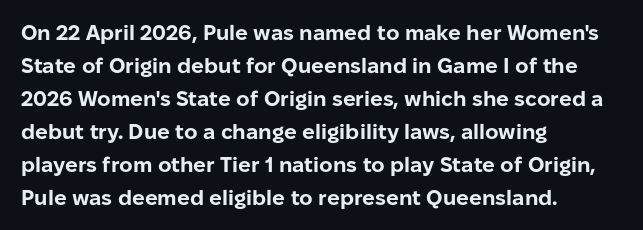
The sample has been set heavy, in full bold. Any mark beneath the type? The region is blank. The ragged edge is on the right, which tells us the setting is flush left. This sample uses plain, unmodified letter spacing. Posture: vertical. Does the leading feel generous? No, just average.
